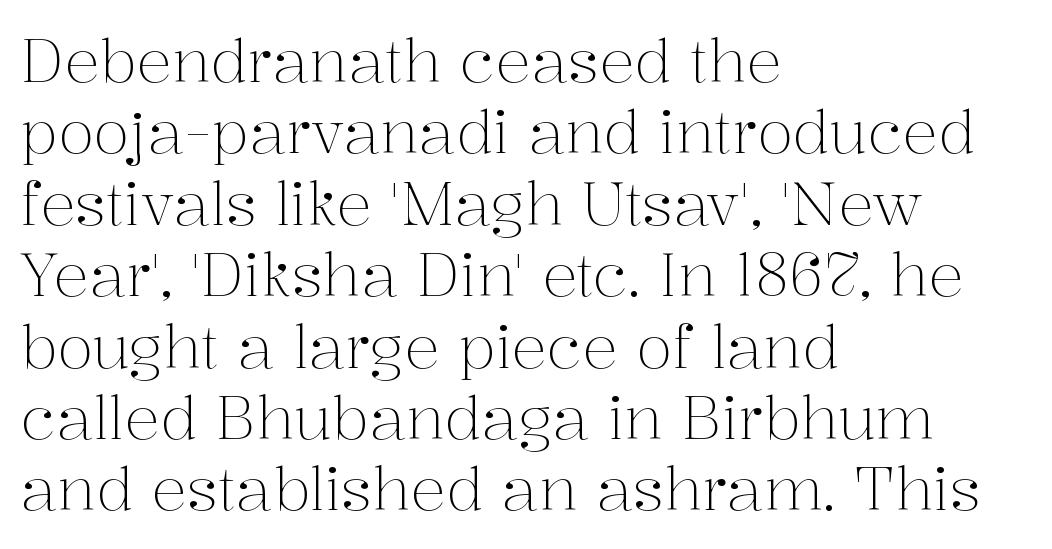
The image shows 59 px light serif type, upright; set left-aligned, line spacing 1.21x, normal letter spacing, not underlined; medium stroke contrast and a medium x-height.
